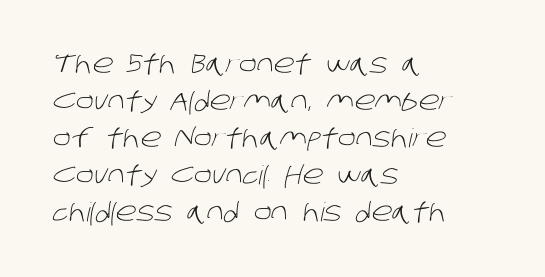
Q: Is the text bold? A: No.
Q: Is the text underlined? A: No.
Q: How is the paragraph aligned? A: Left-aligned.
Q: Is the spacing between letters normal or unusually wide? A: Normal.
Q: Is the spacing between lines tight, normal or loose? A: Normal.
